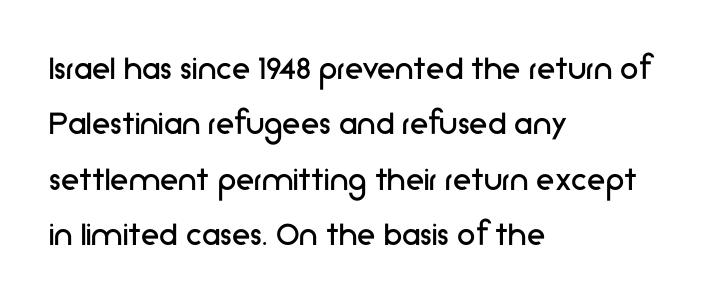
These lines are rendered in a variable-pitch font. The area under the type is left untouched. I'd call this a sans setting — the letters go barefoot. Nope, not italic — everything's standing straight. There is no visible air inserted between adjacent glyphs. Is the type heavy? It reads as light-to-regular instead.
